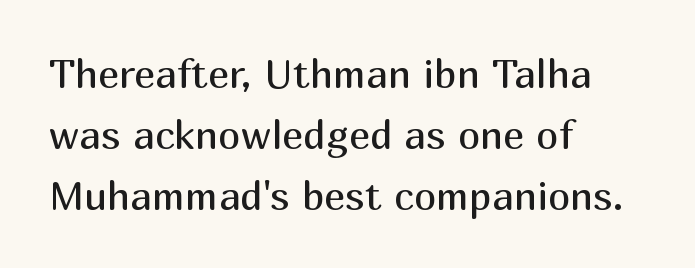
Any mark beneath the type? The region is blank. Is the block centered? No — it sits flush against the left margin. These lines were composed using upright roman letters. Standard letterfit; no display-style spreading of the glyphs.
